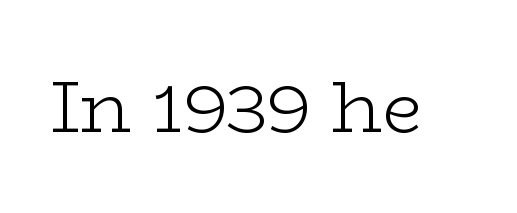
Q: Is the text bold? A: No.
Q: Is the text italic (slanted)? A: No, it is upright.
Q: Is the typeface a serif or a sans-serif typeface? A: Serif.
Q: Is the text underlined? A: No.
Q: Is the spacing between letters normal or unusually wide? A: Normal.
Q: Width (condensed, normal, or wide)? A: Wide.
Q: Stroke contrast? A: Low.
Q: x-height? A: Medium.
Q: Monospaced? A: No.
